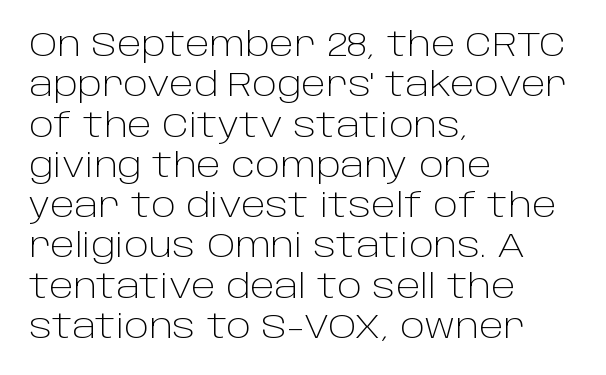
The image shows 33 px light sans-serif type, upright; set left-aligned, line spacing 1.22x, normal letter spacing, not underlined; low stroke contrast and a large x-height.
